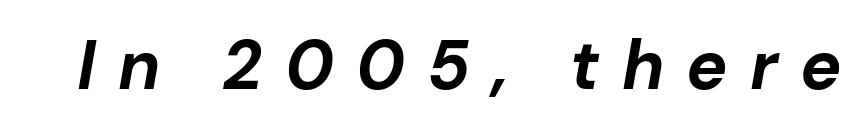
Heavy-handed strokes throughout: this text is bold. Think of a printed novel: that variable character pitch is what you see here. Looking at the ascenders, they clearly lean. Substantial extra tracking has been applied to these lines. Words float on clear page, feet unadorned.
